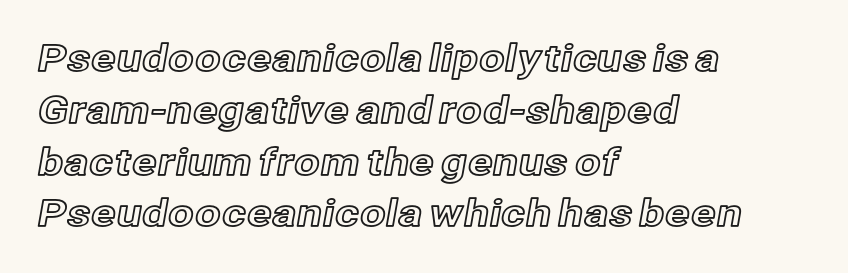
The block of text has a typical density, with ordinary space between rows. The gap between lines stays unmarked. Looks like regular typesetting: each glyph gets only the width it needs. This sample is left-justified, so line endings fall wherever the words run out. Tracking here is standard; glyphs follow each other at the usual distance.
